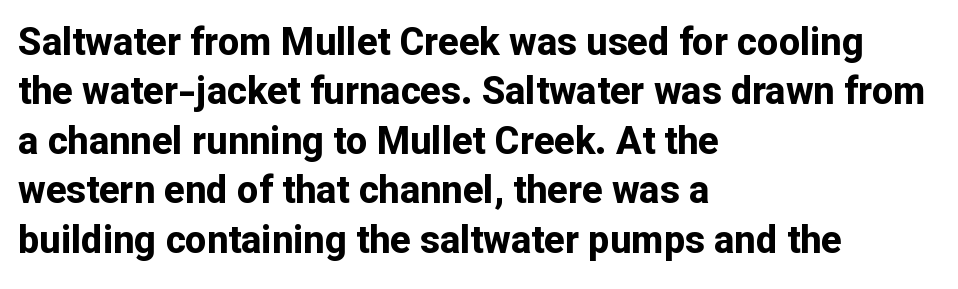
{"serif": "no", "italic": "no", "bold": "yes", "weight": "bold", "width": "normal", "stroke_contrast": "low", "x_height": "medium", "monospaced": "no", "underline": "no", "align": "left", "line_spacing": "normal", "line_spacing_ratio": 1.3, "letter_spacing": "normal", "letter_spacing_em": 0.0, "glyph_px": 38}
